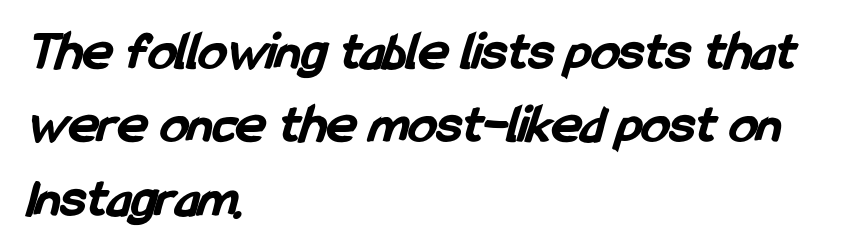
Check under the words: just untouched page. Horizontally, the lines are justified to the leading edge only. Tracking here is standard; glyphs follow each other at the usual distance. Typesetter's note: full bold, strokes at maximum text heaviness.
